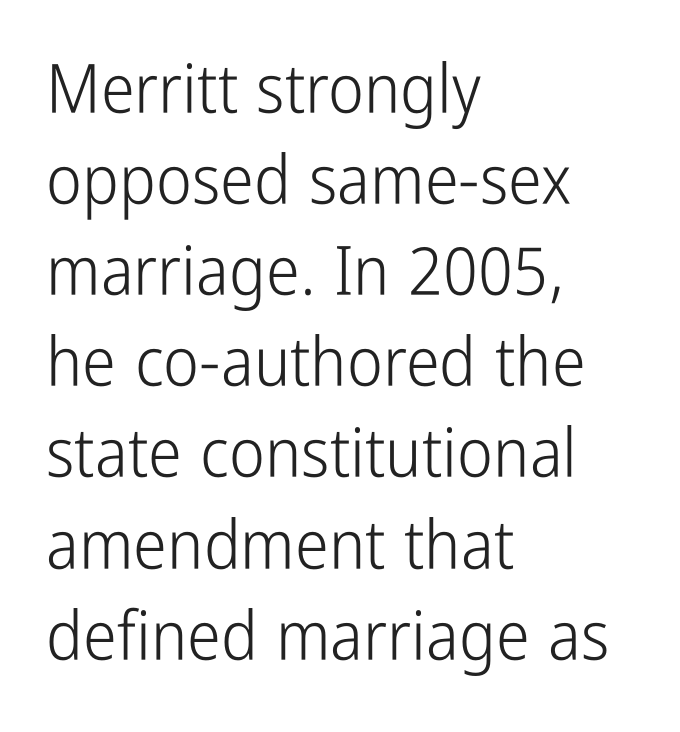
Q: Is the text bold? A: No.
Q: Is the text italic (slanted)? A: No, it is upright.
Q: Is the typeface a serif or a sans-serif typeface? A: Sans-serif.
Q: Is the text underlined? A: No.
Q: How is the paragraph aligned? A: Left-aligned.
Q: Is the spacing between letters normal or unusually wide? A: Normal.
Q: Is the spacing between lines tight, normal or loose? A: Normal.
Q: Width (condensed, normal, or wide)? A: Condensed.
Q: Stroke contrast? A: Low.
Q: x-height? A: Medium.
Q: Monospaced? A: No.
